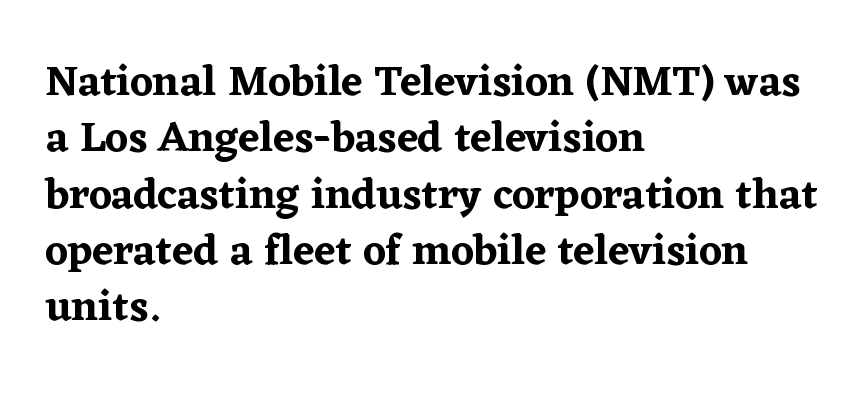
This is roman type, the default non-slanted kind. Spacing verdict: proportional, widths tailored to each character. Font category for this specimen: serif. Descenders hang freely into open space. These lines stack with their left ends in a neat column. The leading is moderate, giving the passage an even texture.
